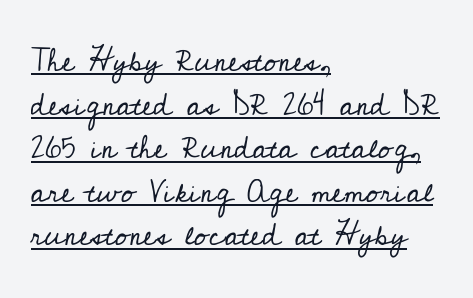
The face used here appears with an underline applied. The rendering uses natural spacing where letterforms have individual widths. Observe the serifs anchoring each vertical stroke in this sample.
